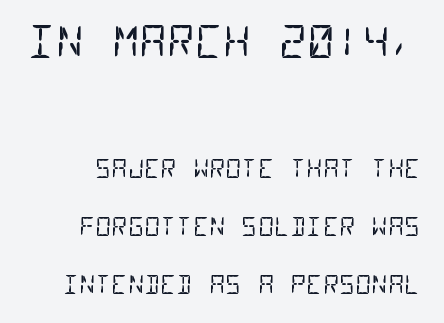
The image shows 43 px regular-weight, condensed sans-serif type, monospaced; set loose line spacing (2.33x), normal letter spacing, not underlined; the first (top) block is 1.72x larger; low stroke contrast and a large x-height.
